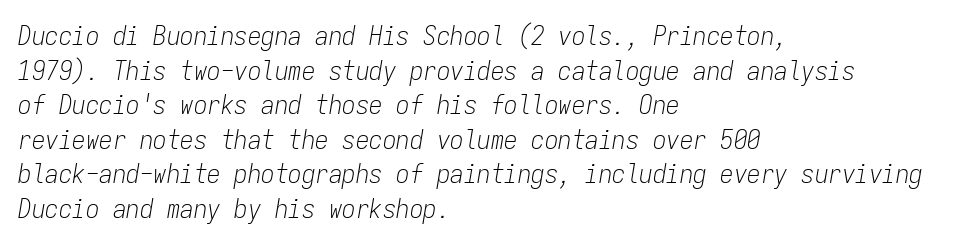
The image shows 27 px text type, italic (leaning right); set left-aligned, normal line spacing (1.28x), normal letter spacing, not underlined.
